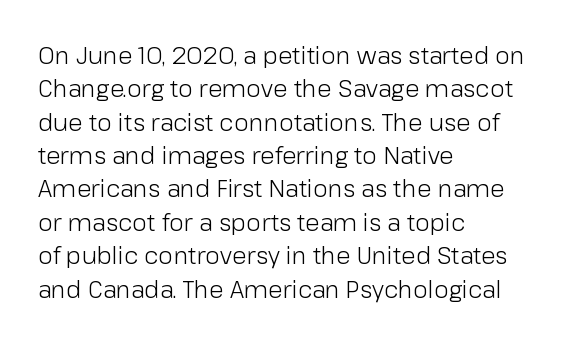
{"italic": "no", "bold": "no", "underline": "no", "align": "left", "line_spacing": "normal", "line_spacing_ratio": 1.39, "letter_spacing": "normal", "letter_spacing_em": 0.0, "glyph_px": 24}
